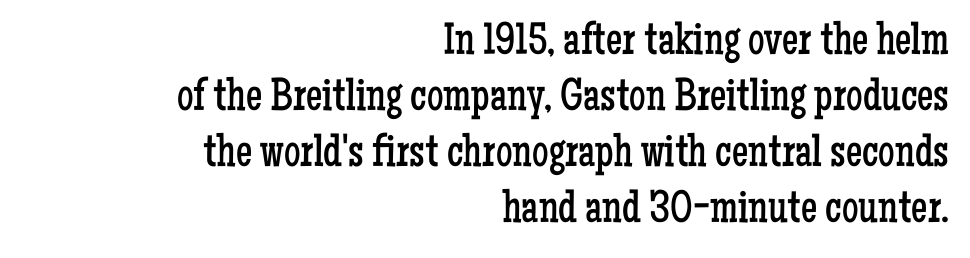
{"serif": "yes", "italic": "no", "bold": "no", "weight": "regular", "width": "condensed", "stroke_contrast": "low", "x_height": "medium", "monospaced": "no", "underline": "no", "align": "right", "line_spacing_ratio": 1.22, "letter_spacing": "normal", "letter_spacing_em": 0.0, "glyph_px": 46}
